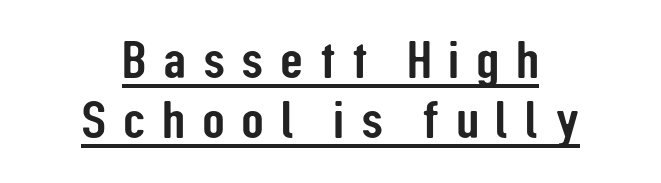
The image shows 53 px condensed sans-serif type, upright; set centered, tight line spacing (1.14x), unusually wide letter spacing (+0.31 em), underlined; low stroke contrast and a medium x-height.
